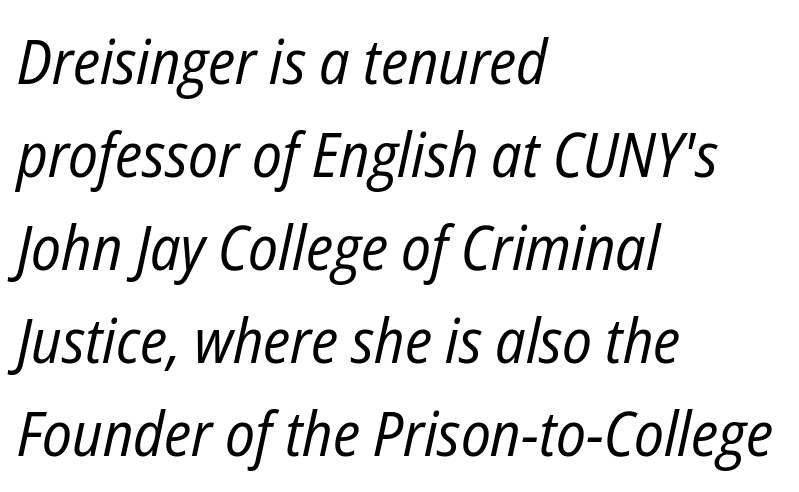
The image shows 62 px regular-weight, condensed type, italic (leaning right); set left-aligned, normal line spacing (1.5x), normal letter spacing, not underlined; low stroke contrast and a medium x-height.
